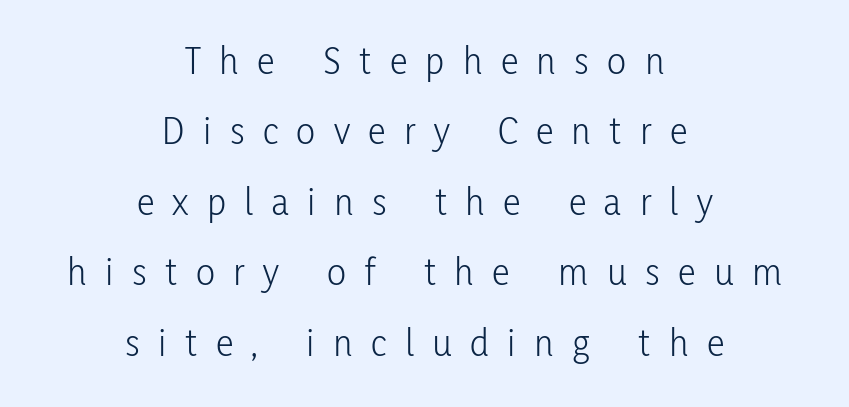
The image shows 40 px light, condensed sans-serif type, upright; set centered, line spacing 1.76x, unusually wide letter spacing (+0.46 em), not underlined; low stroke contrast and a medium x-height.
